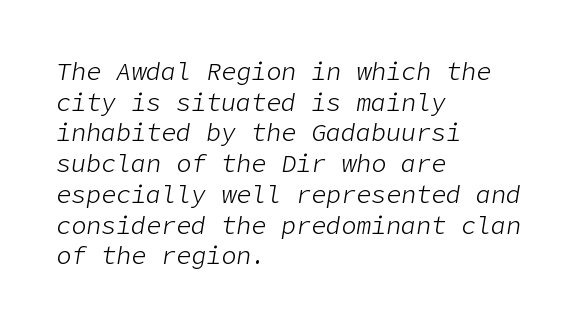
Inter-character spacing is left at the font's built-in metrics. Counters stay open thanks to moderate or lighter strokes. Notice how the passage keeps a crisp vertical edge on the left only. Clear beneath every line of the passage.
